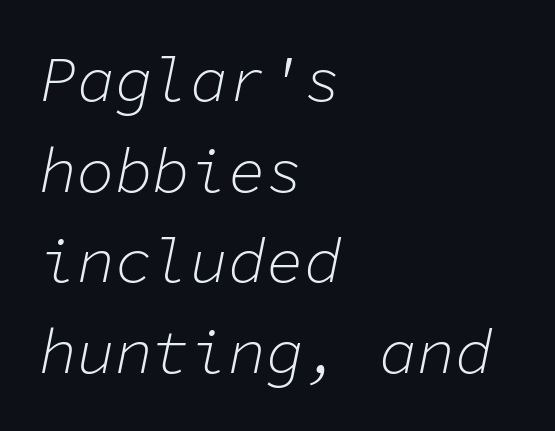
Fixed-width glyphs throughout — classic coding-font behaviour. Nothing heavy about these letters — not bold at all. Normally led — the rows are evenly, conventionally spaced. Honestly, there is no underline to notice here at all. There is no visible air inserted between adjacent glyphs. The compositor pushed each line to the left boundary.
